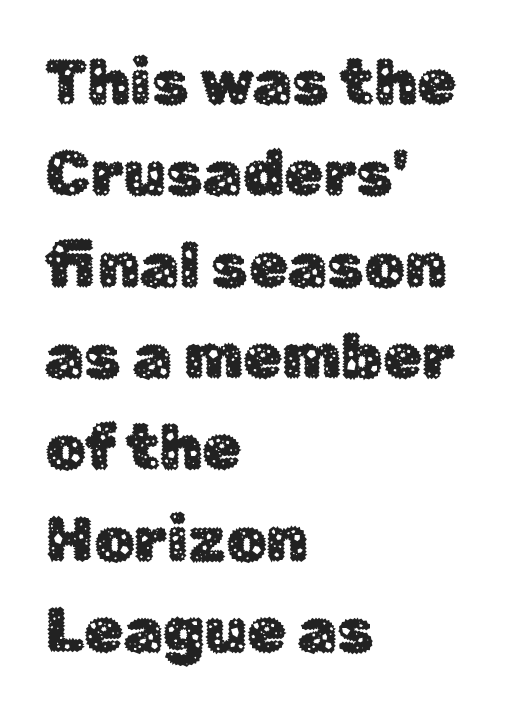
The image shows 63 px sans-serif type, upright; set left-aligned, normal line spacing (1.45x), normal letter spacing, not underlined; low stroke contrast and a medium x-height.
